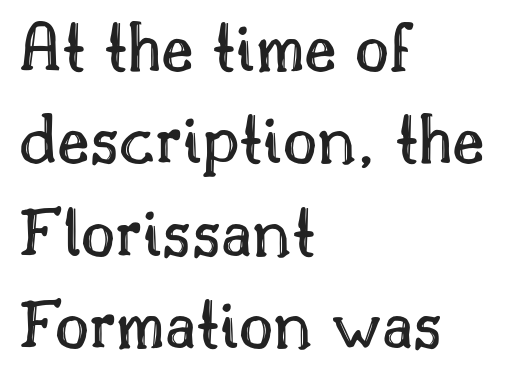
Caption: multi-line text, flush left, ragged right. The letters sit at their default tracking, neither squeezed nor spread. Tall strokes in this sample are plumb rather than angled. The space between consecutive lines is moderate. Quick note: underline off.
